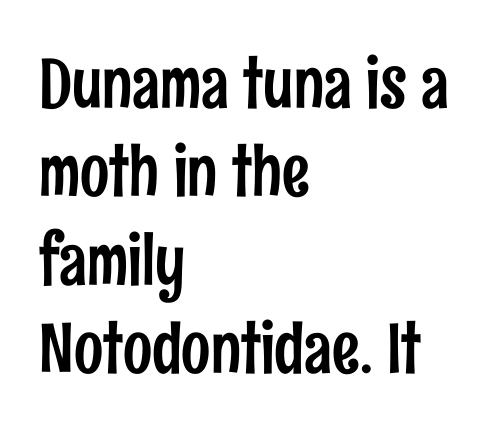
Q: Is the text italic (slanted)? A: No, it is upright.
Q: Is the typeface a serif or a sans-serif typeface? A: Sans-serif.
Q: Is the text underlined? A: No.
Q: How is the paragraph aligned? A: Left-aligned.
Q: Is the spacing between letters normal or unusually wide? A: Normal.
Q: Is the spacing between lines tight, normal or loose? A: Normal.
Q: Width (condensed, normal, or wide)? A: Condensed.
Q: Stroke contrast? A: Low.
Q: x-height? A: Medium.
Q: Monospaced? A: No.
